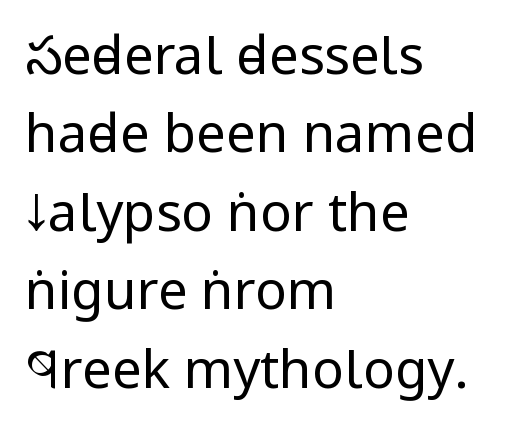
{"serif": "no", "italic": "no", "bold": "no", "weight": "regular", "width": "condensed", "stroke_contrast": "low", "x_height": "large", "monospaced": "no", "underline": "no", "align": "left", "line_spacing": "normal", "line_spacing_ratio": 1.48, "letter_spacing": "normal", "letter_spacing_em": 0.0, "glyph_px": 53}
